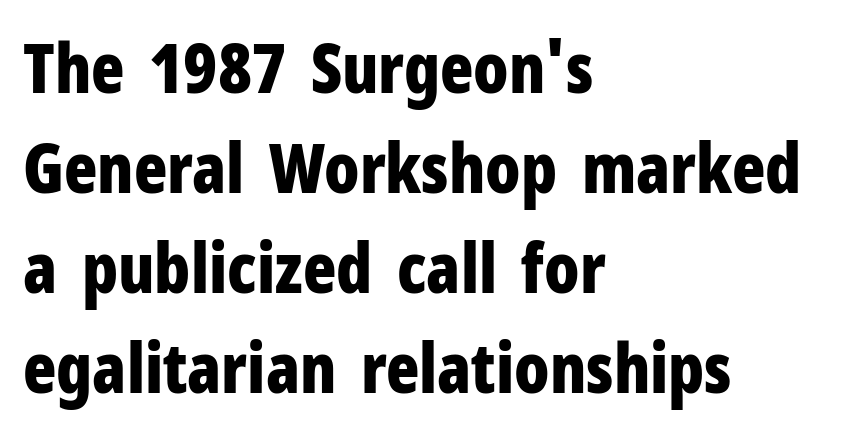
Q: Is the text bold? A: Yes.
Q: Is the text italic (slanted)? A: No, it is upright.
Q: Is the typeface a serif or a sans-serif typeface? A: Sans-serif.
Q: Is the text underlined? A: No.
Q: How is the paragraph aligned? A: Left-aligned.
Q: Is the spacing between letters normal or unusually wide? A: Normal.
Q: Is the spacing between lines tight, normal or loose? A: Normal.
Q: Width (condensed, normal, or wide)? A: Condensed.
Q: Stroke contrast? A: Low.
Q: x-height? A: Medium.
Q: Monospaced? A: No.
